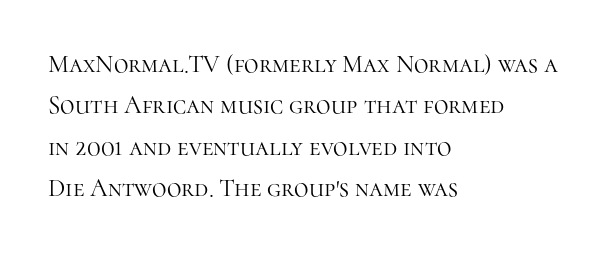
{"italic": "no", "bold": "no", "underline": "no", "align": "left", "line_spacing": "normal", "line_spacing_ratio": 1.66, "letter_spacing": "normal", "letter_spacing_em": 0.0, "glyph_px": 25}
